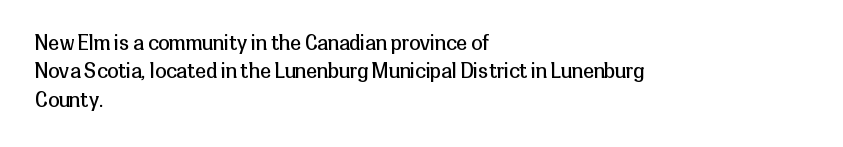
Q: Is the text bold? A: No.
Q: Is the text italic (slanted)? A: No, it is upright.
Q: Is the text underlined? A: No.
Q: How is the paragraph aligned? A: Left-aligned.
Q: Is the spacing between letters normal or unusually wide? A: Normal.
Q: Is the spacing between lines tight, normal or loose? A: Normal.
